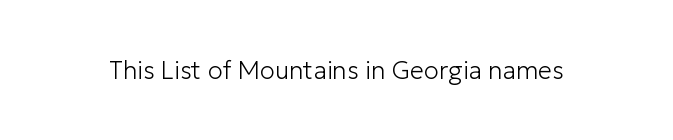
{"italic": "no", "bold": "no", "underline": "no", "letter_spacing": "normal", "letter_spacing_em": 0.0, "glyph_px": 25}
